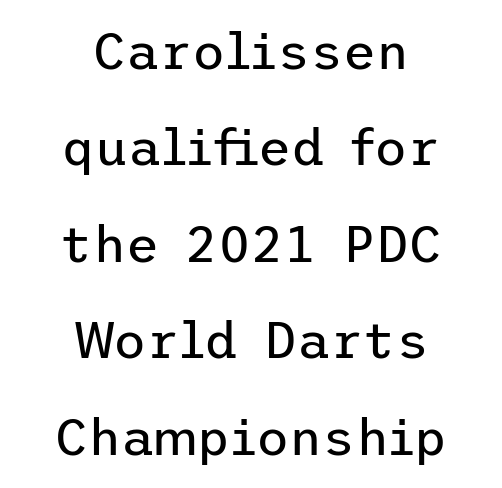
The lines are quadded center. The typography opts for an upright posture over an oblique one. The type family on display is of the sans-serif kind. You could call the tracking neutral — neither tight nor loose. The passage shown is not underscored anywhere. Is the stroke heavy? The answer is a plain regular-or-lighter.
